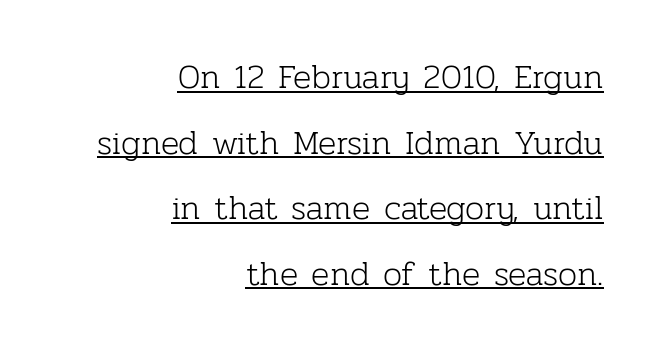
{"serif": "yes", "italic": "no", "bold": "no", "weight": "light", "width": "normal", "stroke_contrast": "low", "x_height": "medium", "monospaced": "no", "underline": "yes", "align": "right", "line_spacing": "loose", "line_spacing_ratio": 1.93, "letter_spacing": "normal", "letter_spacing_em": 0.0, "glyph_px": 34}
